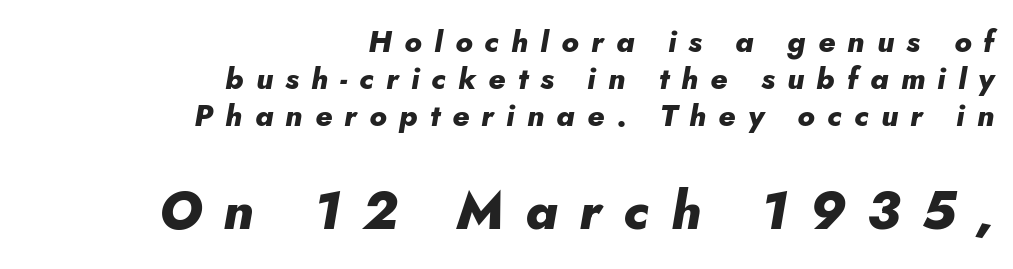
Q: Is the text bold? A: Yes.
Q: Is the text italic (slanted)? A: Yes, it leans right by about 5 degrees.
Q: Is the text underlined? A: No.
Q: How is the paragraph aligned? A: Right-aligned.
Q: Is the spacing between letters normal or unusually wide? A: Unusually wide.
Q: Which block of text is set in a larger size, the first (top) or the second (bottom)? A: The second (bottom) one.
Q: Width (condensed, normal, or wide)? A: Normal.
Q: Stroke contrast? A: Low.
Q: x-height? A: Small.
Q: Monospaced? A: No.
